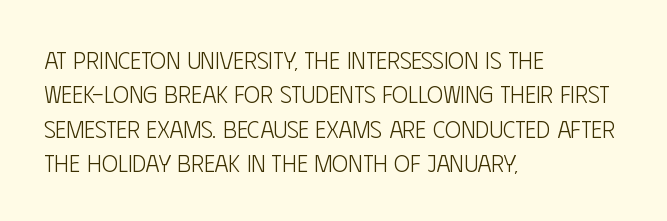
Q: Is the text bold? A: No.
Q: Is the text italic (slanted)? A: No, it is upright.
Q: Is the text underlined? A: No.
Q: How is the paragraph aligned? A: Left-aligned.
Q: Is the spacing between letters normal or unusually wide? A: Normal.
Q: Is the spacing between lines tight, normal or loose? A: Normal.
